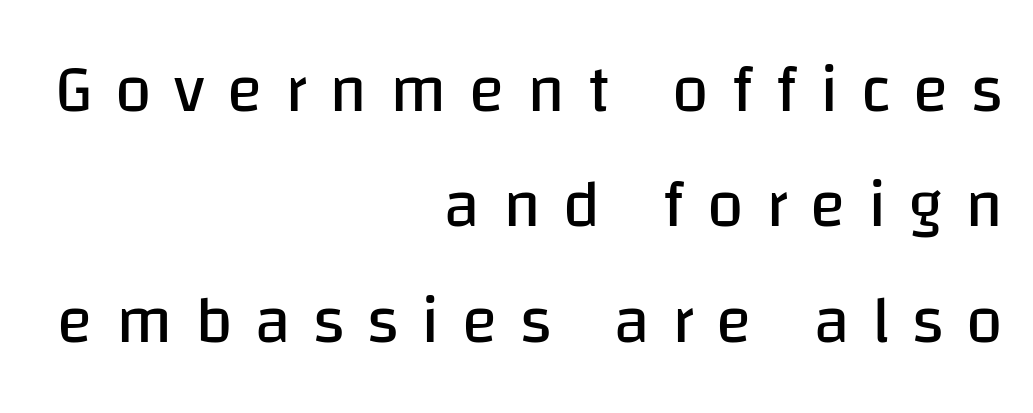
{"serif": "no", "italic": "no", "bold": "no", "weight": "regular", "width": "normal", "stroke_contrast": "low", "x_height": "large", "monospaced": "no", "underline": "no", "align": "right", "line_spacing_ratio": 1.75, "letter_spacing": "wide", "letter_spacing_em": 0.34, "glyph_px": 66}
